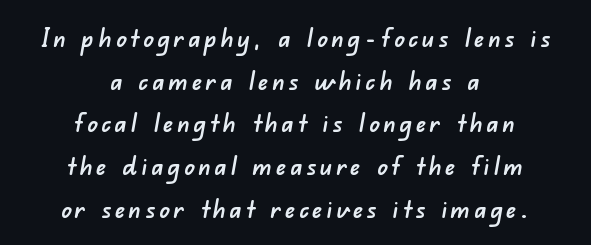
Vertically, the passage feels balanced, rows spaced as you'd expect. The specimen omits any rule beneath the text block's lines. The text block is weighted toward neither margin, spreading evenly from the middle.
